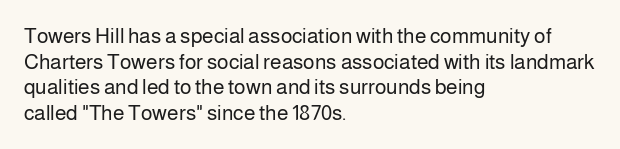
Q: Is the text bold? A: No.
Q: Is the text italic (slanted)? A: No, it is upright.
Q: Is the text underlined? A: No.
Q: How is the paragraph aligned? A: Left-aligned.
Q: Is the spacing between letters normal or unusually wide? A: Normal.
